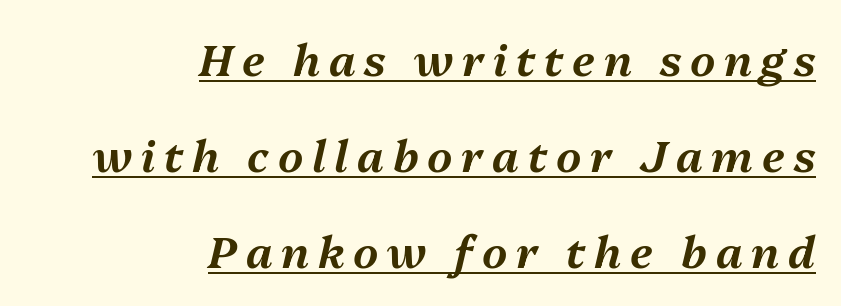
The image shows 44 px text type, italic (leaning right); set right-aligned, loose line spacing (2.18x), unusually wide letter spacing (+0.2 em), underlined; medium stroke contrast and a medium x-height.
